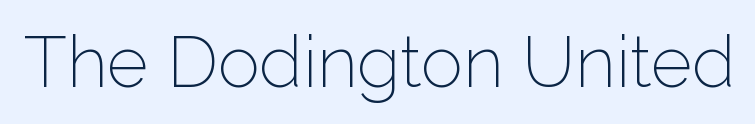
{"serif": "no", "italic": "no", "bold": "no", "weight": "light", "width": "normal", "stroke_contrast": "low", "x_height": "medium", "monospaced": "no", "underline": "no", "letter_spacing": "normal", "letter_spacing_em": 0.0, "glyph_px": 71}
